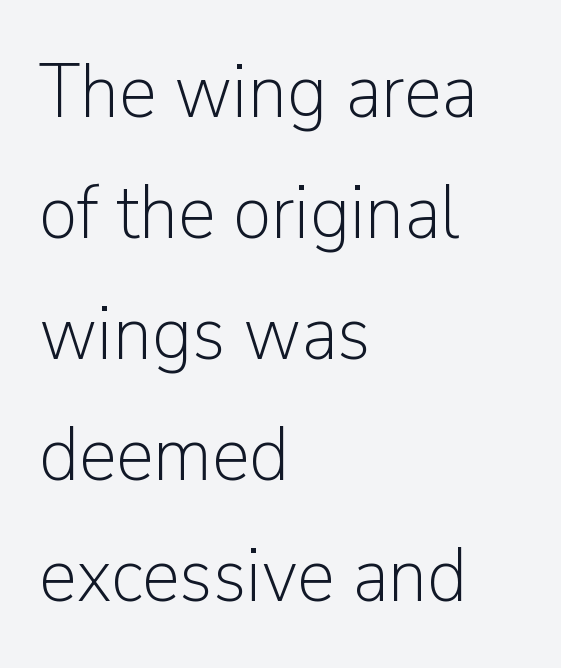
The cut favours lightness, reaching ordinary text weight at its darkest. The rendering uses natural spacing where letterforms have individual widths. Letterform terminals end flat and unadorned throughout the passage. This is roman type, the default non-slanted kind. This block has exactly the height ordinary leading produces.
